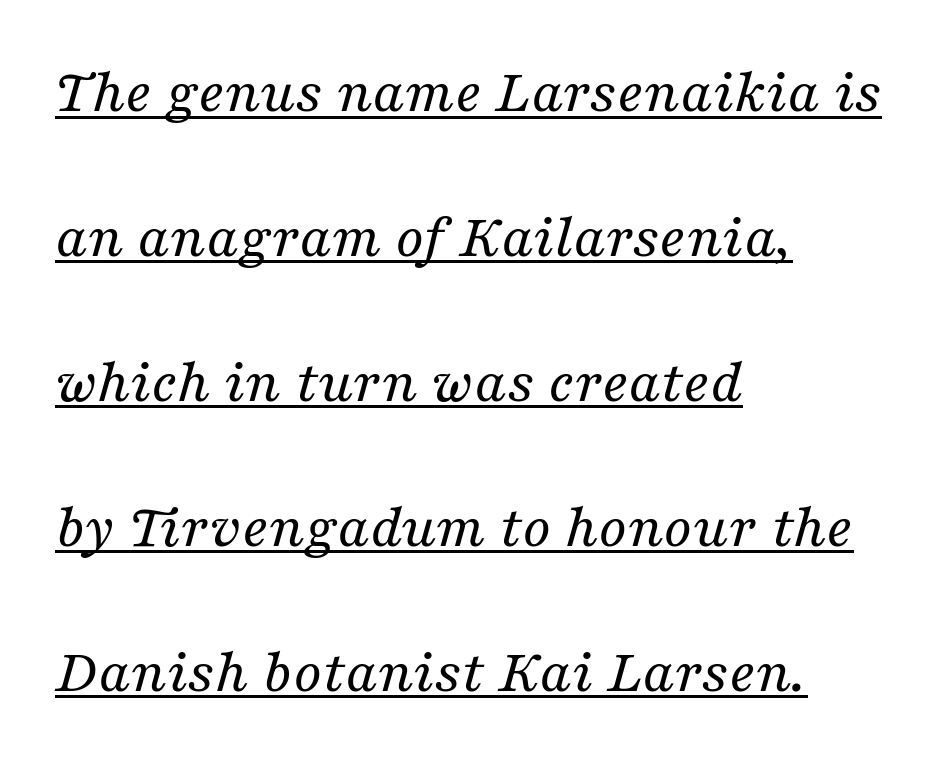
Q: Is the text bold? A: No.
Q: Is the text italic (slanted)? A: Yes, it leans right by about 16 degrees.
Q: Is the typeface a serif or a sans-serif typeface? A: Serif.
Q: Is the text underlined? A: Yes.
Q: How is the paragraph aligned? A: Left-aligned.
Q: Is the spacing between letters normal or unusually wide? A: Normal.
Q: Is the spacing between lines tight, normal or loose? A: Loose.
Q: Width (condensed, normal, or wide)? A: Normal.
Q: Stroke contrast? A: Medium.
Q: x-height? A: Medium.
Q: Monospaced? A: No.
